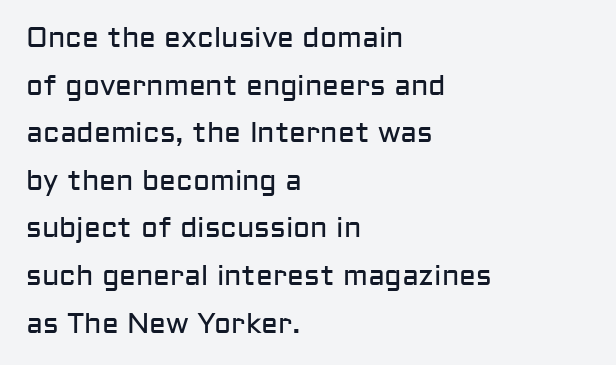
Classification — sans serif. A classic flush-left, rag-right setting is used for this passage. The vertical gap from one line to the next is medium. The type sits square on the baseline with zero lean. Short note: letters normally spaced.
